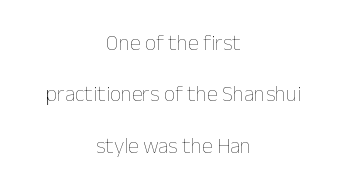
{"italic": "no", "bold": "no", "underline": "no", "align": "center", "line_spacing": "loose", "line_spacing_ratio": 2.34, "letter_spacing": "normal", "letter_spacing_em": 0.0, "glyph_px": 22}
